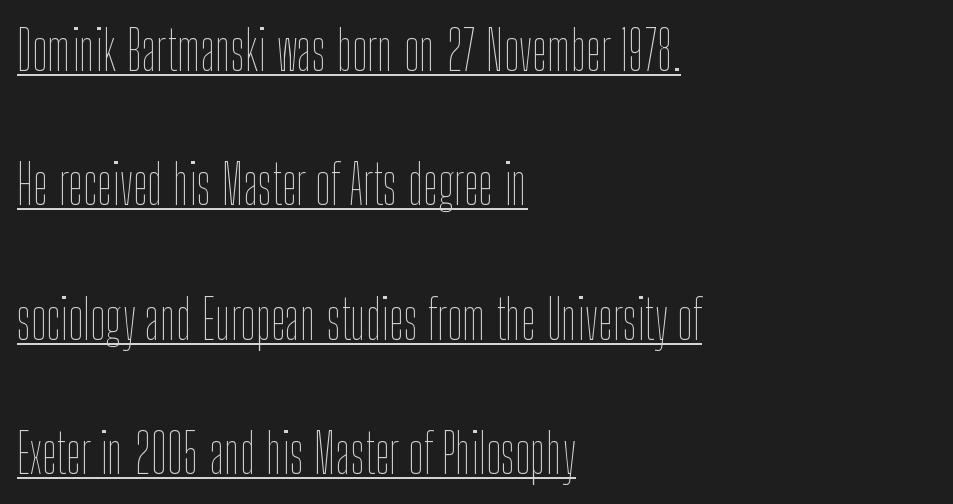
A typographer would call this underscored text. The lines are spread far apart with generous leading. A roman cut, with each character standing at attention. The passage shown is not bold in any degree. Caption: multi-line text, flush left, ragged right.
